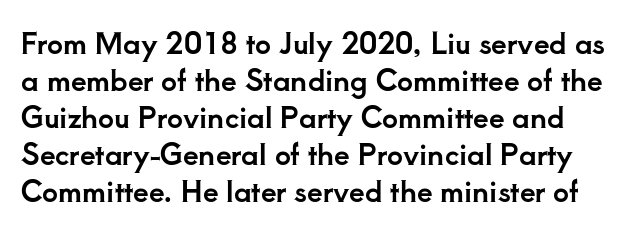
The gaps between neighbouring characters are ordinary and unremarkable. A typesetter would mark this as roman, not italic. The rendering shows small feet on the letterforms — a serif design. Vertically, the passage feels balanced, rows spaced as you'd expect. This rendering features lettering with no underline.
